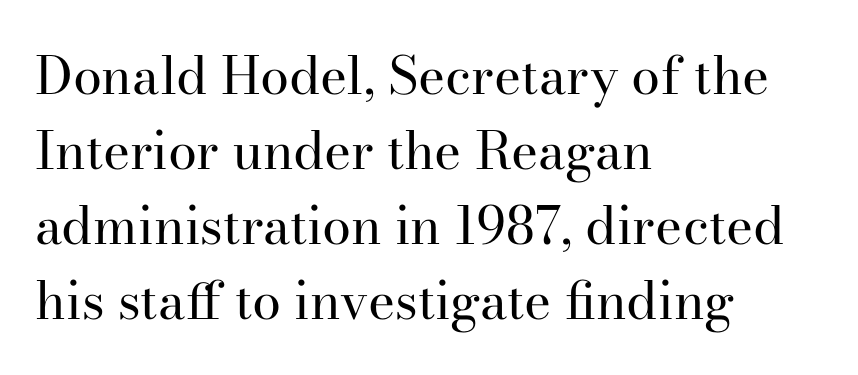
The image shows 52 px regular-weight serif type, upright; set left-aligned, normal line spacing (1.44x), normal letter spacing, not underlined; high stroke contrast and a small x-height.
